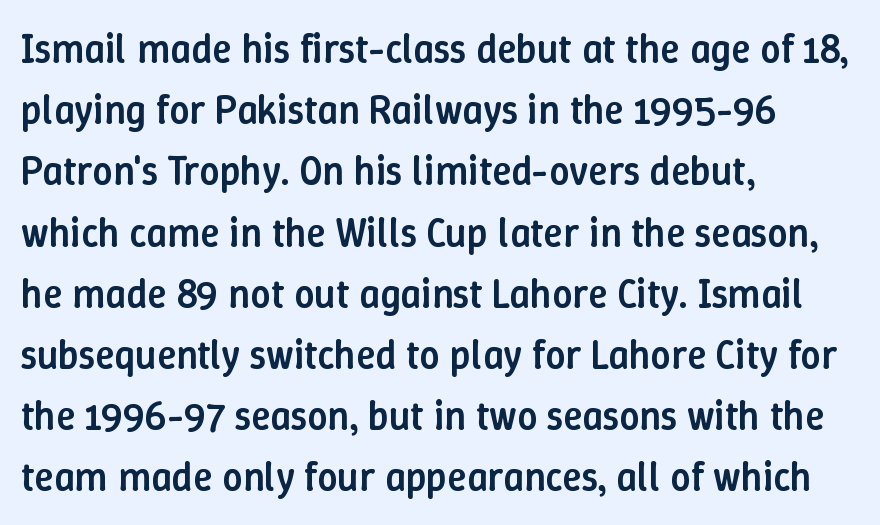
The image shows 40 px semibold type, upright; set left-aligned, normal line spacing (1.53x), normal letter spacing, not underlined; low stroke contrast and a medium x-height.
